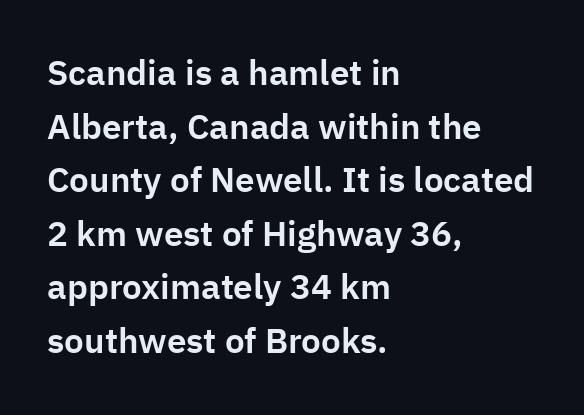
Descenders are the only things crossing below the line. Where is the straight margin? On the left. Does the type have serifs? No, each stem ends abruptly. Each word holds together tightly as a unit, with standard inter-letter gaps.
